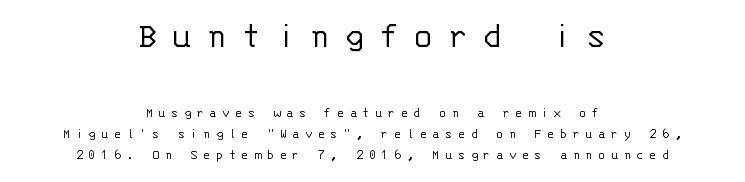
{"serif": "no", "italic": "no", "bold": "no", "weight": "light", "width": "normal", "stroke_contrast": "low", "x_height": "large", "monospaced": "yes", "underline": "no", "align": "center", "line_spacing": "normal", "line_spacing_ratio": 1.51, "letter_spacing": "wide", "letter_spacing_em": 0.37, "larger_block": "first", "size_ratio": 2.71, "glyph_px": 38}
